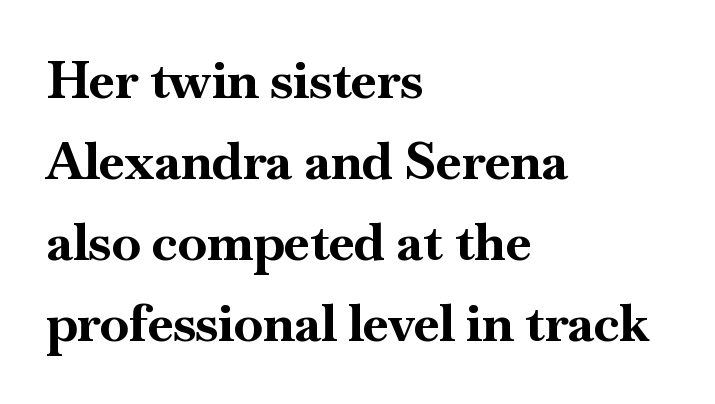
The image shows 52 px bold serif type, upright; set left-aligned, normal line spacing (1.56x), normal letter spacing, not underlined; high stroke contrast and a small x-height.
